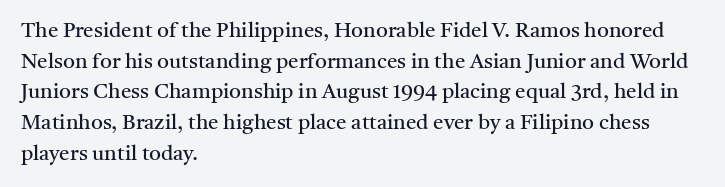
The image shows 21 px text type, upright; set left-aligned, normal line spacing (1.46x), normal letter spacing, not underlined.
